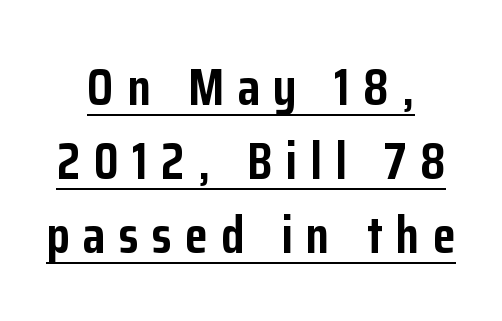
Q: Is the text bold? A: Yes.
Q: Is the text italic (slanted)? A: No, it is upright.
Q: Is the typeface a serif or a sans-serif typeface? A: Sans-serif.
Q: Is the text underlined? A: Yes.
Q: How is the paragraph aligned? A: Centered.
Q: Is the spacing between letters normal or unusually wide? A: Unusually wide.
Q: Is the spacing between lines tight, normal or loose? A: Normal.
Q: Width (condensed, normal, or wide)? A: Condensed.
Q: Stroke contrast? A: Low.
Q: x-height? A: Medium.
Q: Monospaced? A: No.
